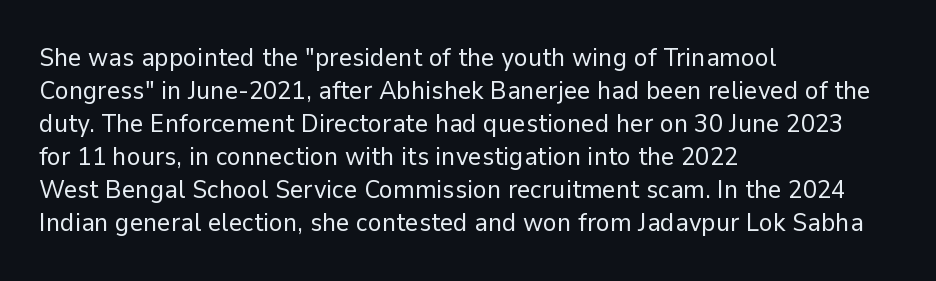
When letters stand straight like this, we call the style roman or upright. These lines sit exactly where default settings would place them. Students, note that the glyphs here touch the page at normal intervals. The passage shown is not bold in any degree. In CSS terms this would be text-align: left. Underlining? Definitely not there.
